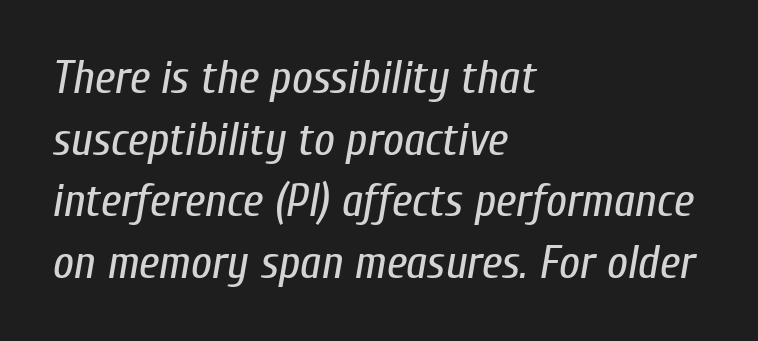
The image shows 46 px regular-weight, condensed type, italic (leaning right); set left-aligned, normal line spacing (1.34x), normal letter spacing, not underlined; low stroke contrast and a medium x-height.
